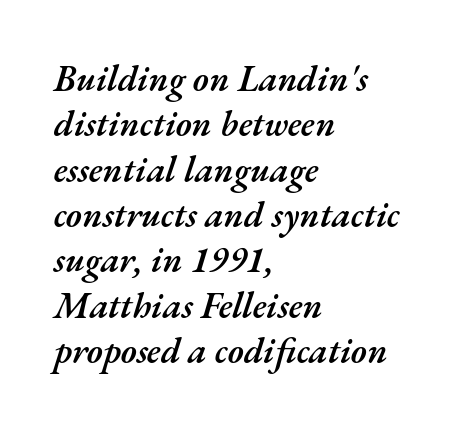
The image shows 36 px semibold type, italic (leaning right); set left-aligned, normal line spacing (1.26x), normal letter spacing, not underlined; medium stroke contrast and a small x-height.
